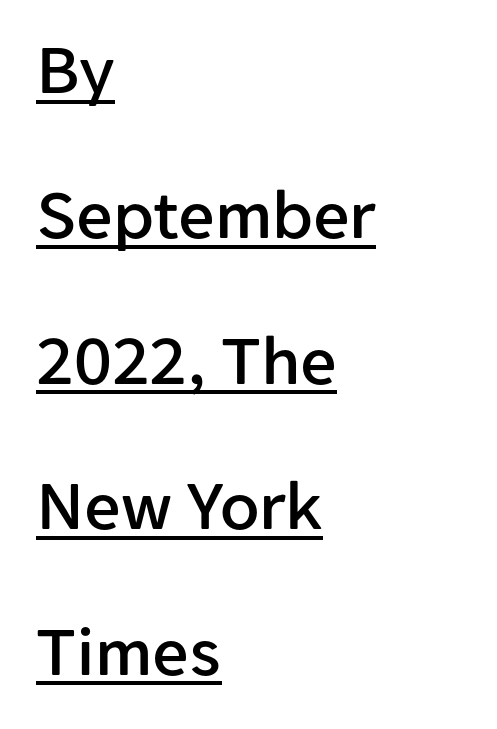
Q: Is the text italic (slanted)? A: No, it is upright.
Q: Is the typeface a serif or a sans-serif typeface? A: Sans-serif.
Q: Is the text underlined? A: Yes.
Q: How is the paragraph aligned? A: Left-aligned.
Q: Is the spacing between letters normal or unusually wide? A: Normal.
Q: Is the spacing between lines tight, normal or loose? A: Loose.
Q: Width (condensed, normal, or wide)? A: Normal.
Q: Stroke contrast? A: Low.
Q: x-height? A: Medium.
Q: Monospaced? A: No.
